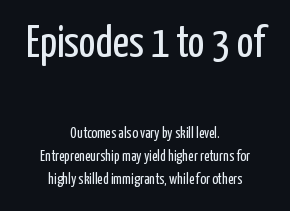
Q: Is the text bold? A: No.
Q: Is the text italic (slanted)? A: No, it is upright.
Q: Is the typeface a serif or a sans-serif typeface? A: Sans-serif.
Q: Is the text underlined? A: No.
Q: How is the paragraph aligned? A: Centered.
Q: Is the spacing between letters normal or unusually wide? A: Normal.
Q: Is the spacing between lines tight, normal or loose? A: Normal.
Q: Which block of text is set in a larger size, the first (top) or the second (bottom)? A: The first (top) one.
Q: Width (condensed, normal, or wide)? A: Condensed.
Q: Stroke contrast? A: Low.
Q: x-height? A: Medium.
Q: Monospaced? A: No.
